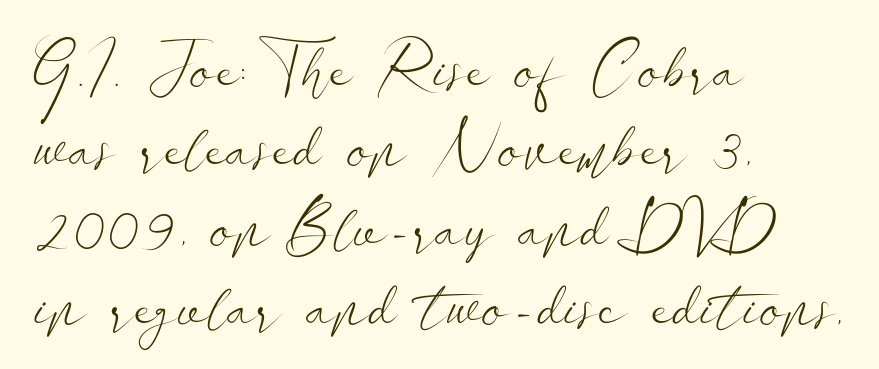
Q: Is the text bold? A: No.
Q: Is the text italic (slanted)? A: Yes.
Q: Is the typeface a serif or a sans-serif typeface? A: Sans-serif.
Q: Is the text underlined? A: No.
Q: How is the paragraph aligned? A: Left-aligned.
Q: Is the spacing between letters normal or unusually wide? A: Normal.
Q: Width (condensed, normal, or wide)? A: Wide.
Q: Stroke contrast? A: Low.
Q: x-height? A: Small.
Q: Monospaced? A: No.
